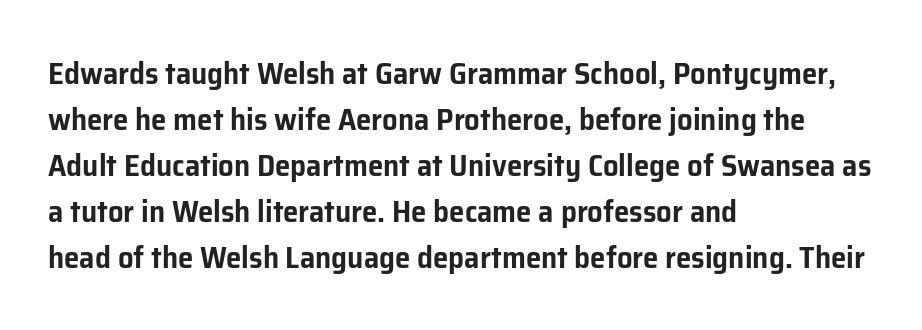
The image shows 31 px sans-serif type, upright; set left-aligned, normal line spacing (1.48x), normal letter spacing, not underlined; low stroke contrast and a medium x-height.
